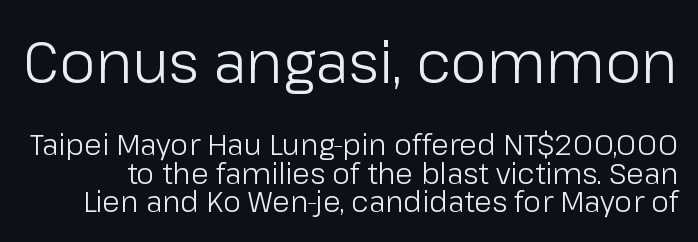
Q: Is the text bold? A: No.
Q: Is the text italic (slanted)? A: No, it is upright.
Q: Is the typeface a serif or a sans-serif typeface? A: Sans-serif.
Q: Is the text underlined? A: No.
Q: Is the spacing between letters normal or unusually wide? A: Normal.
Q: Is the spacing between lines tight, normal or loose? A: Tight.
Q: Which block of text is set in a larger size, the first (top) or the second (bottom)? A: The first (top) one.
Q: Width (condensed, normal, or wide)? A: Normal.
Q: Stroke contrast? A: Low.
Q: x-height? A: Medium.
Q: Monospaced? A: No.
